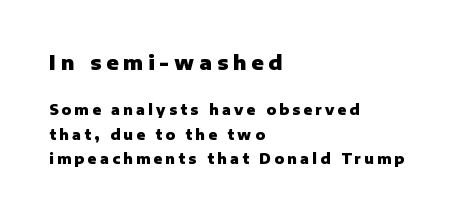
Each line starts at the same left margin while the right side varies. Letters rest on an invisible, unmarked baseline. Which chunk is bigger? The first one — the top block dwarfs the bottom. Heft: maximum for text — a bold. A roman cut, with each character standing at attention. You could only call the tracking loose — the letters float apart.
